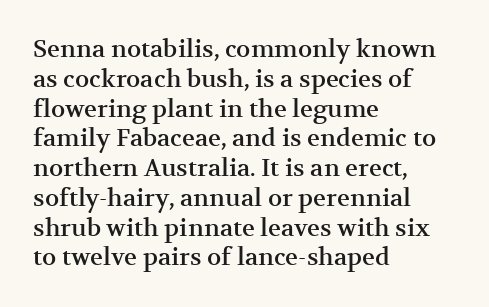
The image shows 24 px text type, upright; set left-aligned, line spacing 1.24x, normal letter spacing, not underlined.
